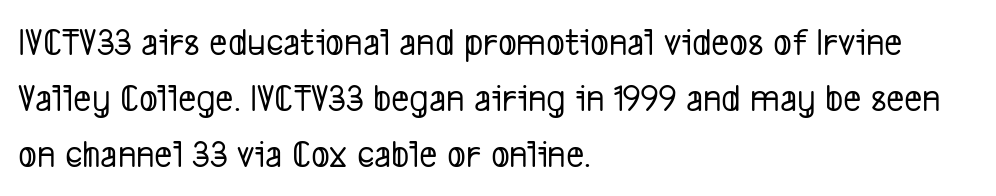
The image shows 39 px condensed sans-serif type; set left-aligned, normal line spacing (1.43x), normal letter spacing, not underlined; low stroke contrast and a medium x-height.
